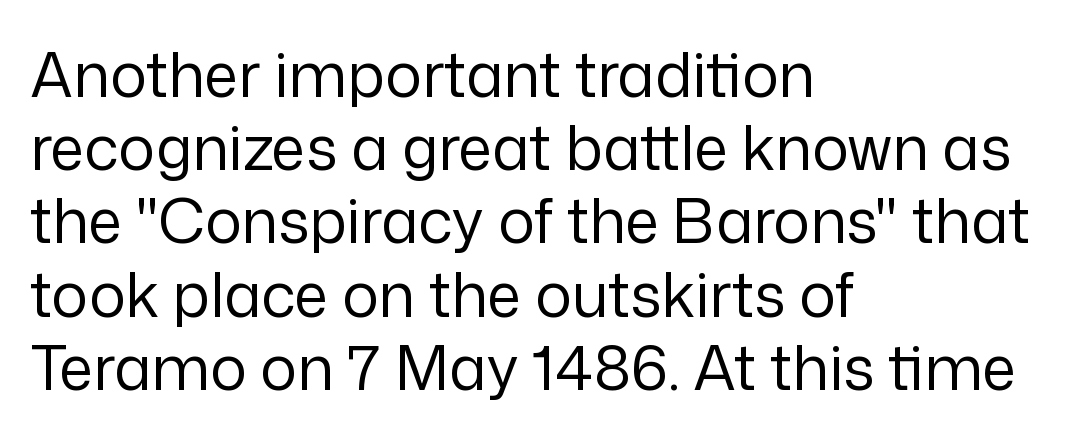
The passage shown is typed in a proportional face where columns would drift. Characters follow at the spacing the type designer built in. Weight: in the light-to-regular range. The rendering shows plain stroke endings on the letterforms — a sans-serif design.
